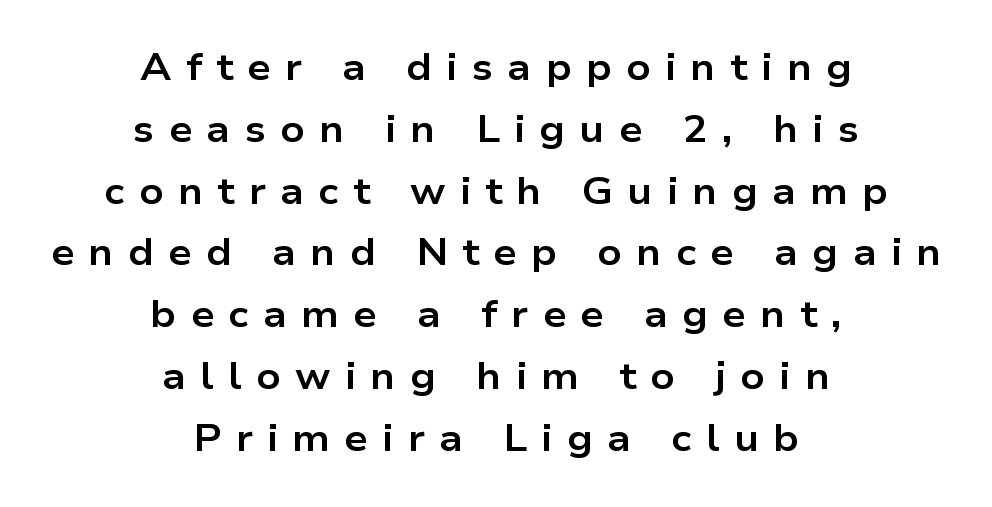
The image shows 37 px bold, wide sans-serif type, upright; set centered, normal line spacing (1.67x), unusually wide letter spacing (+0.39 em), not underlined; low stroke contrast and a medium x-height.
